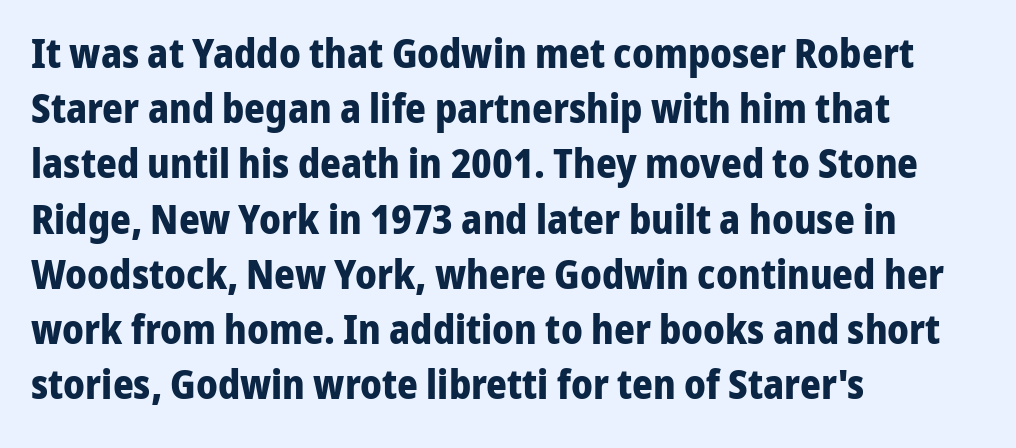
{"serif": "no", "italic": "no", "bold": "yes", "weight": "bold", "width": "normal", "stroke_contrast": "low", "x_height": "medium", "monospaced": "no", "underline": "no", "align": "left", "line_spacing": "normal", "line_spacing_ratio": 1.38, "letter_spacing": "normal", "letter_spacing_em": 0.0, "glyph_px": 40}
